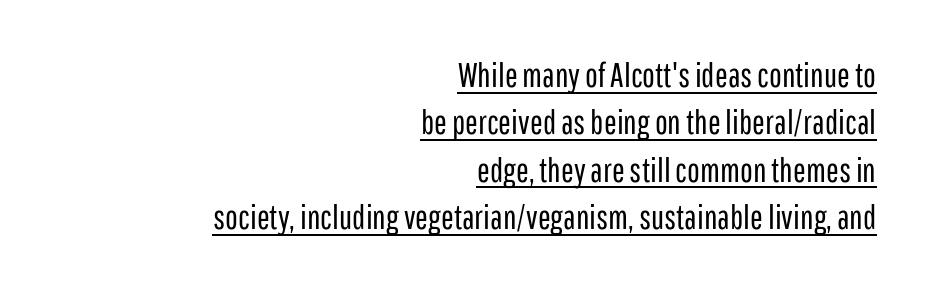
The image shows 34 px regular-weight, condensed sans-serif type, upright; set right-aligned, normal line spacing (1.39x), normal letter spacing, underlined; low stroke contrast and a medium x-height.
